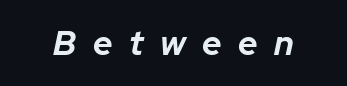
Q: Is the text bold? A: Yes.
Q: Is the text italic (slanted)? A: Yes, it leans right by about 12 degrees.
Q: Is the text underlined? A: No.
Q: Is the spacing between letters normal or unusually wide? A: Unusually wide.
Q: Width (condensed, normal, or wide)? A: Normal.
Q: Stroke contrast? A: Low.
Q: x-height? A: Medium.
Q: Monospaced? A: No.
